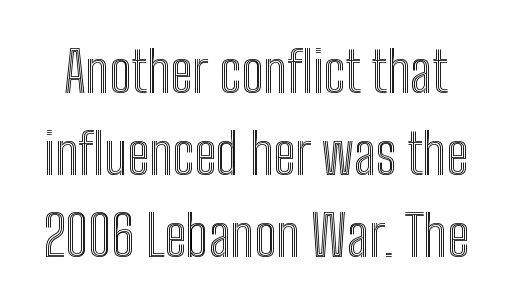
The image shows 56 px condensed type, upright; set normal line spacing (1.46x), normal letter spacing, not underlined; a medium x-height.
